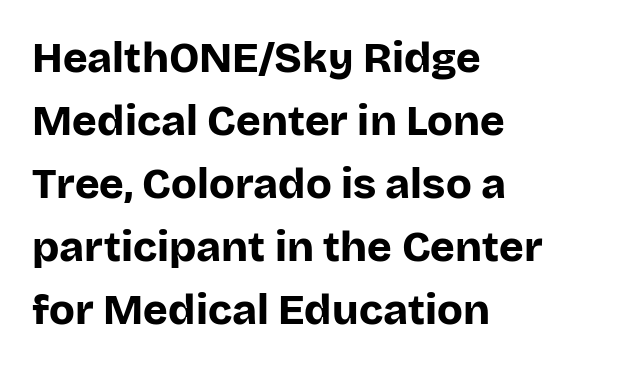
Q: Is the text bold? A: Yes.
Q: Is the text italic (slanted)? A: No, it is upright.
Q: Is the typeface a serif or a sans-serif typeface? A: Sans-serif.
Q: Is the text underlined? A: No.
Q: How is the paragraph aligned? A: Left-aligned.
Q: Is the spacing between letters normal or unusually wide? A: Normal.
Q: Is the spacing between lines tight, normal or loose? A: Normal.
Q: Width (condensed, normal, or wide)? A: Normal.
Q: Stroke contrast? A: Low.
Q: x-height? A: Large.
Q: Monospaced? A: No.
